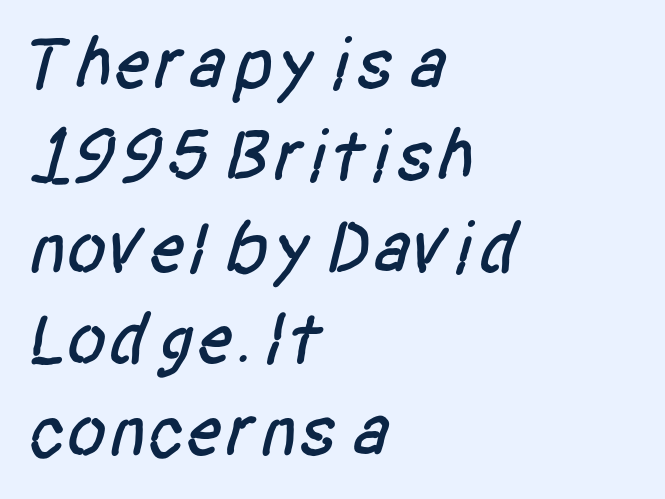
The area under the type is left untouched. Teacher's note: observe the even left margin — that is flush-left alignment. Check where the strokes stop: nothing finishes them off — pure sans. The letters sit at their default tracking, neither squeezed nor spread.
